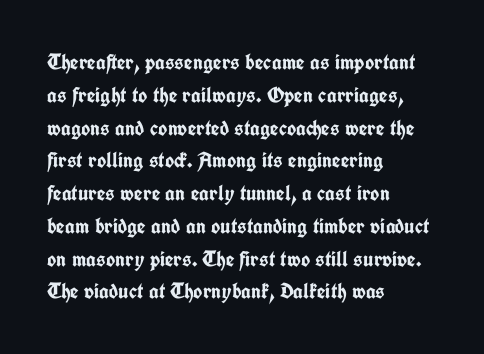
The image shows 22 px bold type, upright; set left-aligned, normal line spacing (1.49x), normal letter spacing, not underlined.
